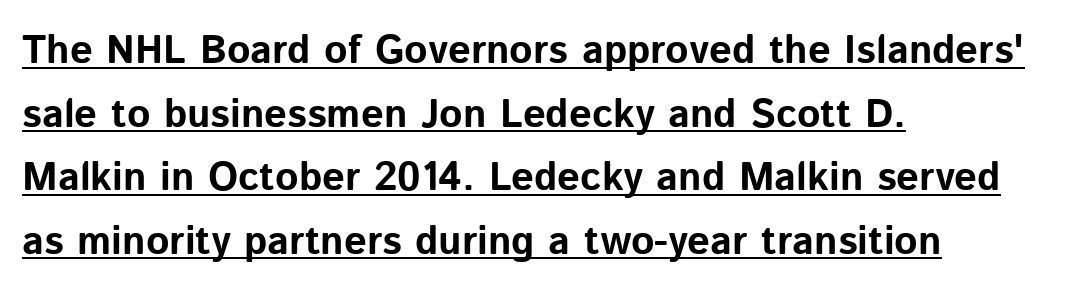
Q: Is the text bold? A: Yes.
Q: Is the text italic (slanted)? A: No, it is upright.
Q: Is the typeface a serif or a sans-serif typeface? A: Sans-serif.
Q: Is the text underlined? A: Yes.
Q: How is the paragraph aligned? A: Left-aligned.
Q: Is the spacing between letters normal or unusually wide? A: Normal.
Q: Is the spacing between lines tight, normal or loose? A: Normal.
Q: Width (condensed, normal, or wide)? A: Normal.
Q: Stroke contrast? A: Low.
Q: x-height? A: Medium.
Q: Monospaced? A: No.
